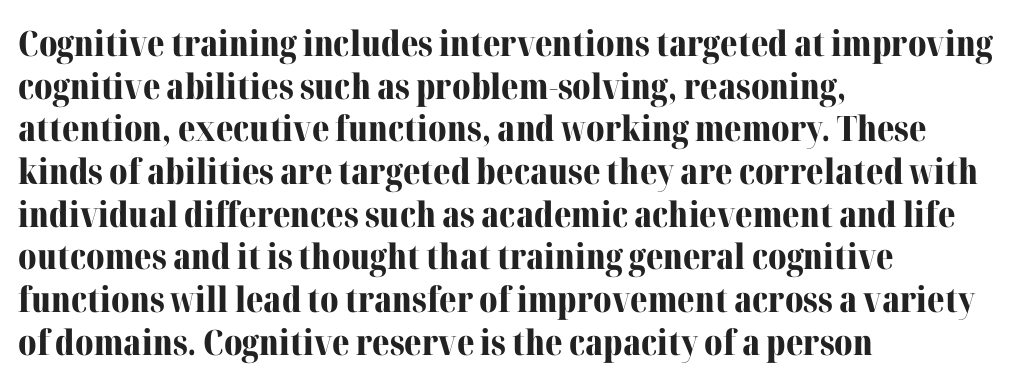
The image shows 35 px bold serif type, upright; set left-aligned, line spacing 1.22x, normal letter spacing, not underlined; medium stroke contrast and a medium x-height.
